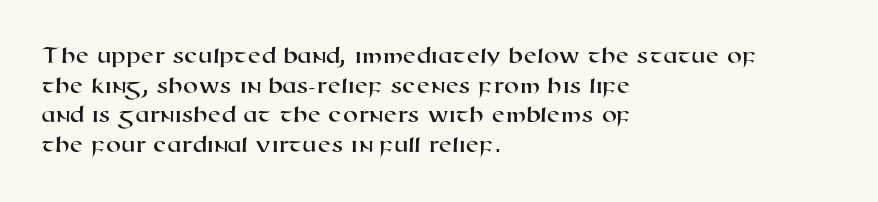
{"underline": "no", "align": "left", "line_spacing_ratio": 1.23, "letter_spacing": "normal", "letter_spacing_em": 0.0, "glyph_px": 24}
